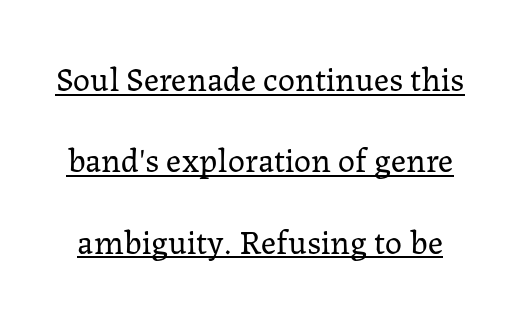
{"serif": "yes", "italic": "no", "bold": "no", "weight": "regular", "width": "normal", "stroke_contrast": "low", "x_height": "medium", "monospaced": "no", "underline": "yes", "line_spacing": "loose", "line_spacing_ratio": 2.39, "letter_spacing": "normal", "letter_spacing_em": 0.0, "glyph_px": 34}
